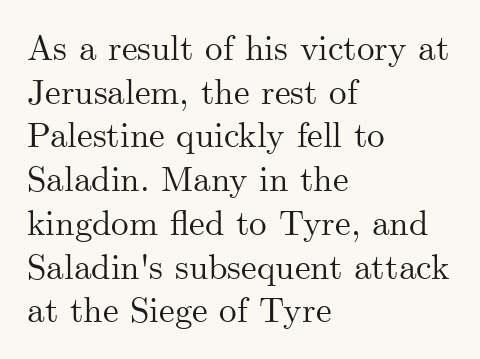
The image shows 35 px serif type, upright; set left-aligned, normal line spacing (1.25x), normal letter spacing, not underlined; medium stroke contrast and a small x-height.
